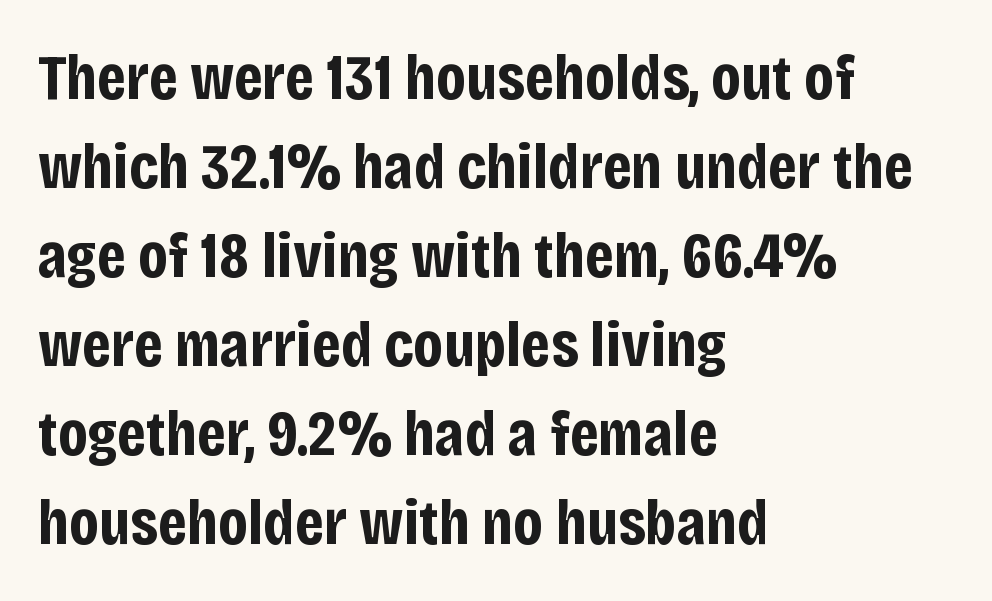
Does extra space separate the letters? No, they use regular spacing. Look at the stroke-to-counter ratio: heavy, a bold. Underline: absent. The rendering shows plain stroke endings on the letterforms — a sans-serif design.
